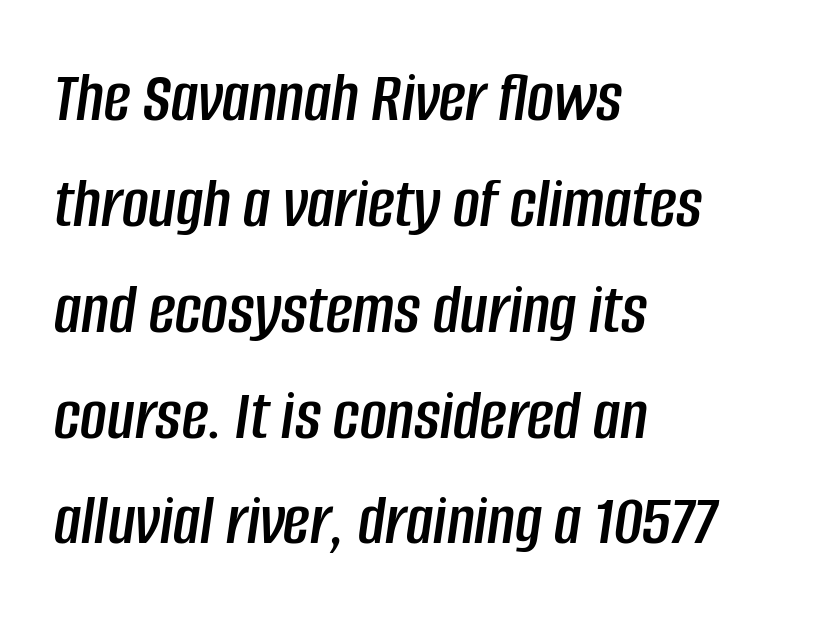
Lines of text with bare space underneath. The vertical gap from one line to the next is medium. The letters advance in unequal steps, a hallmark of proportional type. The rendering applies a slant to the glyphs.
